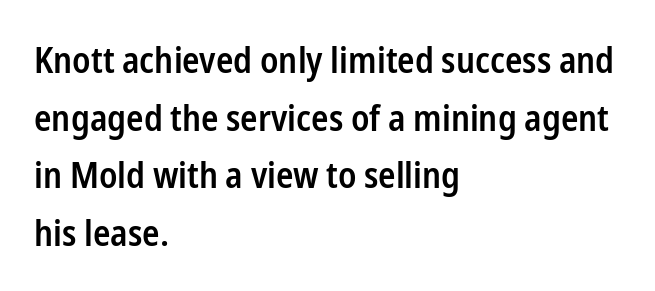
{"serif": "no", "italic": "no", "bold": "semi", "weight": "semibold", "width": "condensed", "stroke_contrast": "low", "x_height": "medium", "monospaced": "no", "underline": "no", "align": "left", "line_spacing": "normal", "line_spacing_ratio": 1.6, "letter_spacing": "normal", "letter_spacing_em": 0.0, "glyph_px": 36}
